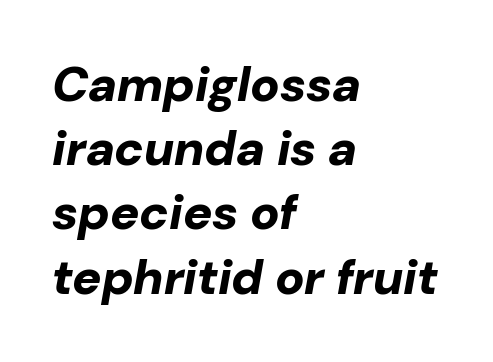
Q: Is the text bold? A: Yes.
Q: Is the text italic (slanted)? A: Yes, it leans right by about 10 degrees.
Q: Is the text underlined? A: No.
Q: How is the paragraph aligned? A: Left-aligned.
Q: Is the spacing between letters normal or unusually wide? A: Normal.
Q: Is the spacing between lines tight, normal or loose? A: Normal.
Q: Width (condensed, normal, or wide)? A: Normal.
Q: Stroke contrast? A: Low.
Q: x-height? A: Medium.
Q: Monospaced? A: No.
